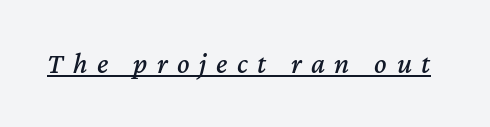
The image shows 29 px text type, italic (leaning right); set unusually wide letter spacing (+0.33 em), underlined; medium stroke contrast and a medium x-height.
